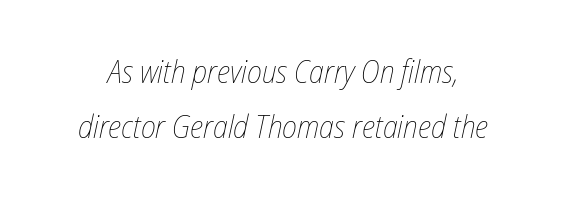
{"italic": "yes", "lean": "right", "slant_degrees": 12, "bold": "no", "weight": "thin", "width": "condensed", "stroke_contrast": "low", "x_height": "medium", "monospaced": "no", "underline": "no", "line_spacing_ratio": 1.73, "letter_spacing": "normal", "letter_spacing_em": 0.0, "glyph_px": 32}
